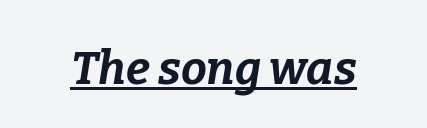
Q: Is the text bold? A: Yes.
Q: Is the text italic (slanted)? A: Yes, it leans right by about 9 degrees.
Q: Is the text underlined? A: Yes.
Q: Is the spacing between letters normal or unusually wide? A: Normal.
Q: Width (condensed, normal, or wide)? A: Normal.
Q: Stroke contrast? A: Low.
Q: x-height? A: Medium.
Q: Monospaced? A: No.
